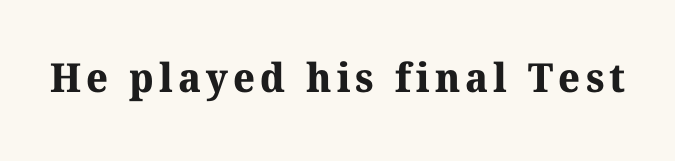
The image shows 40 px bold serif type; set not underlined; medium stroke contrast and a medium x-height.
